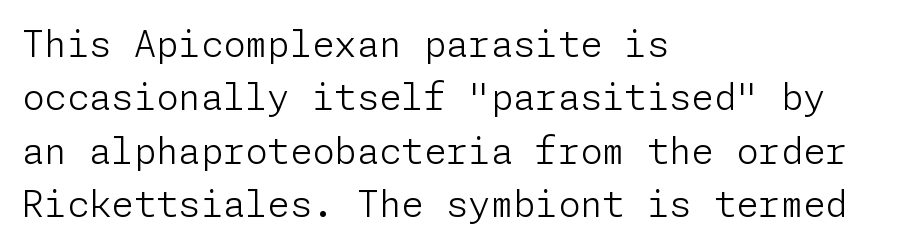
Q: Is the text bold? A: No.
Q: Is the text italic (slanted)? A: No, it is upright.
Q: Is the typeface a serif or a sans-serif typeface? A: Sans-serif.
Q: Is the text underlined? A: No.
Q: How is the paragraph aligned? A: Left-aligned.
Q: Is the spacing between letters normal or unusually wide? A: Normal.
Q: Is the spacing between lines tight, normal or loose? A: Normal.
Q: Width (condensed, normal, or wide)? A: Normal.
Q: Stroke contrast? A: Low.
Q: x-height? A: Medium.
